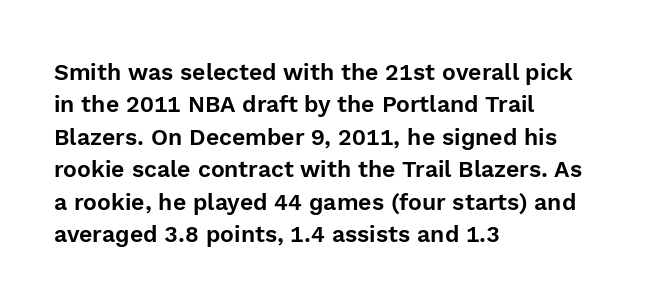
The image shows 23 px text type, upright; set left-aligned, normal line spacing (1.41x), normal letter spacing, not underlined.
